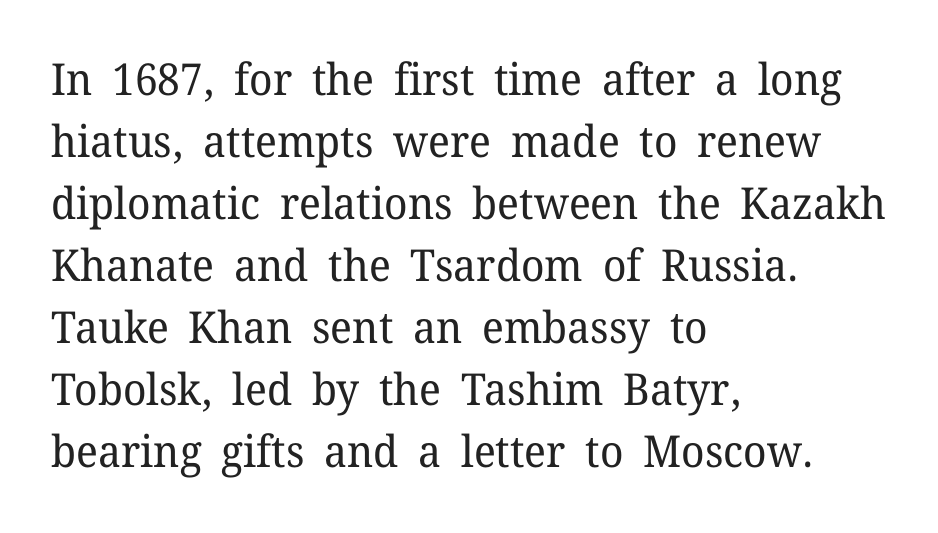
The image shows 44 px regular-weight serif type, upright; set left-aligned, normal line spacing (1.41x), normal letter spacing, not underlined; low stroke contrast and a medium x-height.
